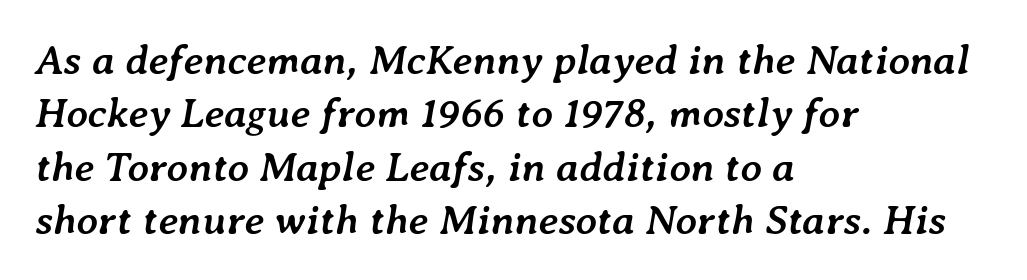
{"italic": "yes", "lean": "right", "slant_degrees": 7, "bold": "yes", "weight": "semibold", "width": "normal", "stroke_contrast": "low", "x_height": "medium", "monospaced": "no", "underline": "no", "align": "left", "line_spacing": "normal", "line_spacing_ratio": 1.27, "letter_spacing": "normal", "letter_spacing_em": 0.0, "glyph_px": 42}
